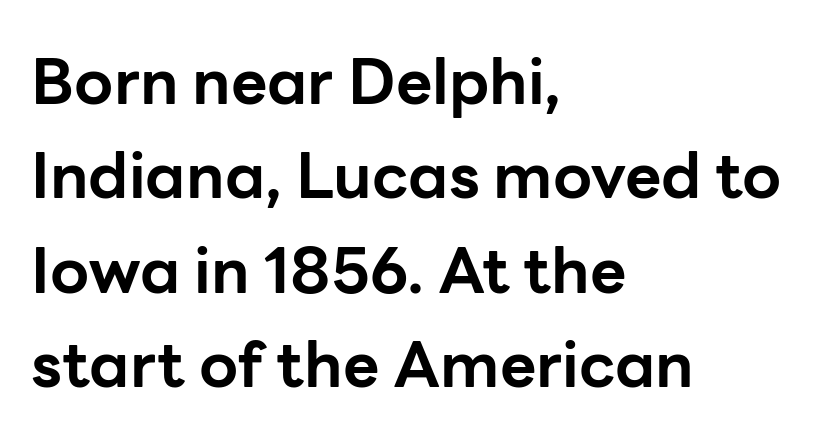
{"serif": "no", "italic": "no", "bold": "yes", "weight": "bold", "width": "normal", "stroke_contrast": "low", "x_height": "medium", "monospaced": "no", "underline": "no", "align": "left", "line_spacing": "normal", "line_spacing_ratio": 1.5, "letter_spacing": "normal", "letter_spacing_em": 0.0, "glyph_px": 63}
